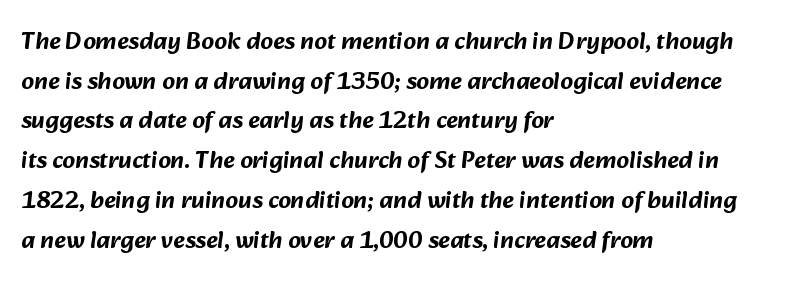
Q: Is the text underlined? A: No.
Q: How is the paragraph aligned? A: Left-aligned.
Q: Is the spacing between letters normal or unusually wide? A: Normal.
Q: Is the spacing between lines tight, normal or loose? A: Normal.
